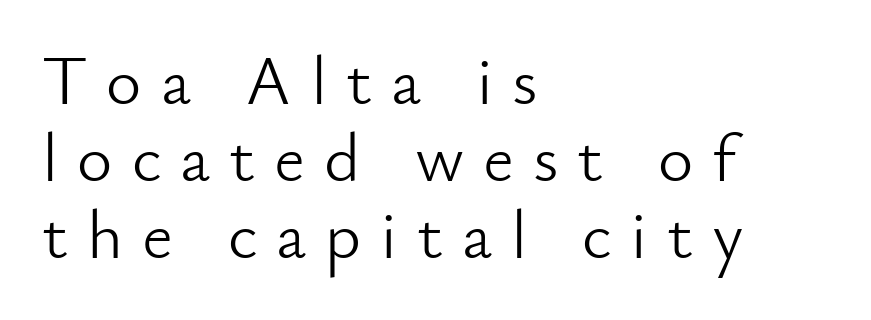
Q: Is the text bold? A: No.
Q: Is the text italic (slanted)? A: No, it is upright.
Q: Is the typeface a serif or a sans-serif typeface? A: Sans-serif.
Q: Is the text underlined? A: No.
Q: How is the paragraph aligned? A: Left-aligned.
Q: Is the spacing between letters normal or unusually wide? A: Unusually wide.
Q: Is the spacing between lines tight, normal or loose? A: Tight.
Q: Width (condensed, normal, or wide)? A: Normal.
Q: Stroke contrast? A: Low.
Q: x-height? A: Small.
Q: Monospaced? A: No.
